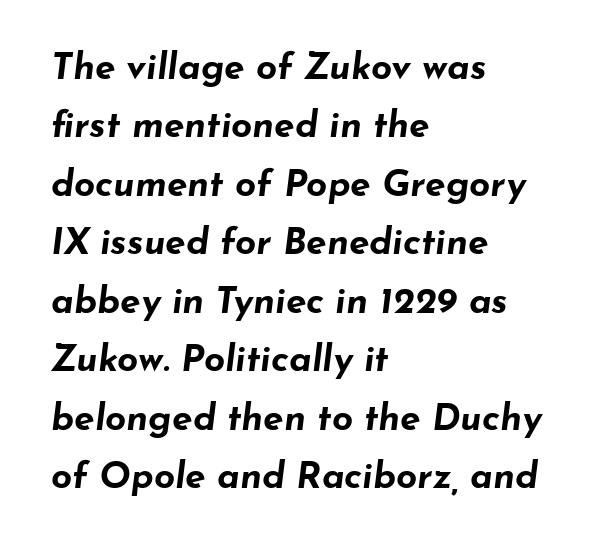
The image shows 37 px bold, wide type, italic (leaning right); set left-aligned, normal line spacing (1.58x), normal letter spacing, not underlined; low stroke contrast and a small x-height.
